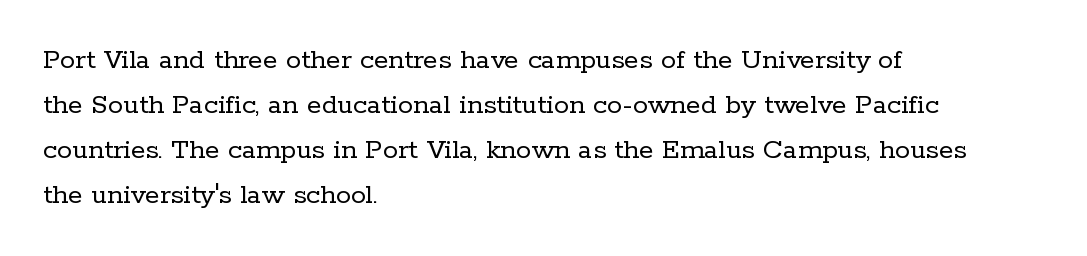
{"serif": "yes", "italic": "no", "bold": "no", "weight": "regular", "width": "normal", "stroke_contrast": "low", "x_height": "medium", "monospaced": "no", "underline": "no", "align": "left", "line_spacing": "normal", "line_spacing_ratio": 1.5, "letter_spacing": "normal", "letter_spacing_em": 0.0, "glyph_px": 30}
